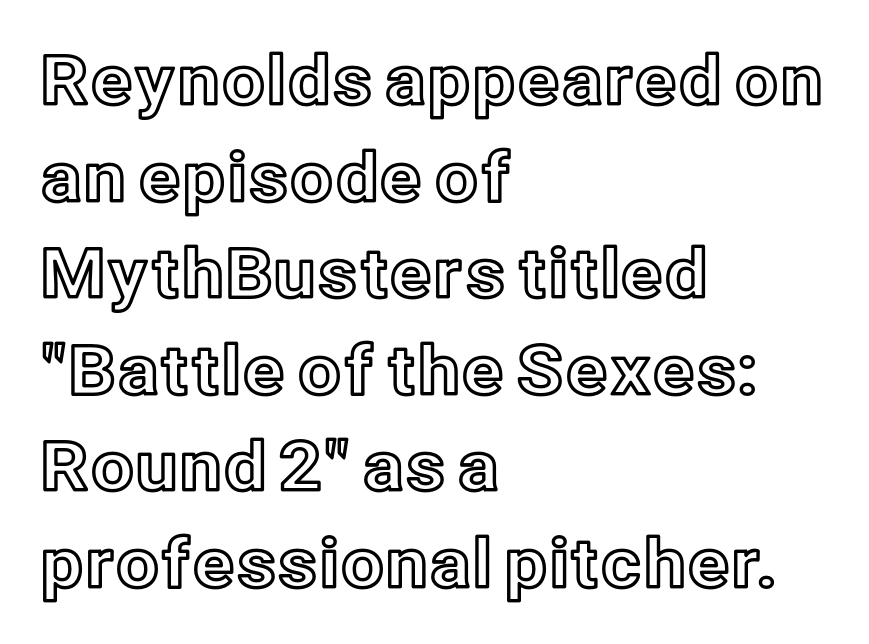
The image shows 68 px text type, upright; set left-aligned, normal line spacing (1.42x), normal letter spacing, not underlined; a medium x-height.
